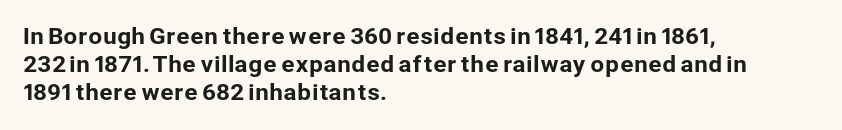
The image shows 22 px text type, upright; set left-aligned, normal line spacing (1.28x), normal letter spacing, not underlined.
